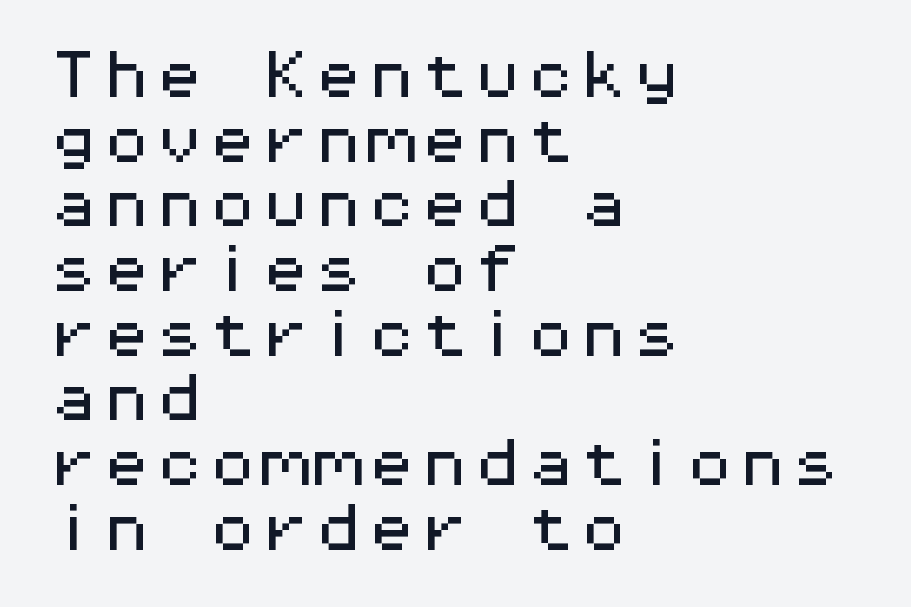
Q: Is the text italic (slanted)? A: No, it is upright.
Q: Is the typeface a serif or a sans-serif typeface? A: Sans-serif.
Q: Is the text underlined? A: No.
Q: How is the paragraph aligned? A: Left-aligned.
Q: Is the spacing between letters normal or unusually wide? A: Normal.
Q: Width (condensed, normal, or wide)? A: Wide.
Q: Stroke contrast? A: Medium.
Q: x-height? A: Medium.
Q: Monospaced? A: Yes.
